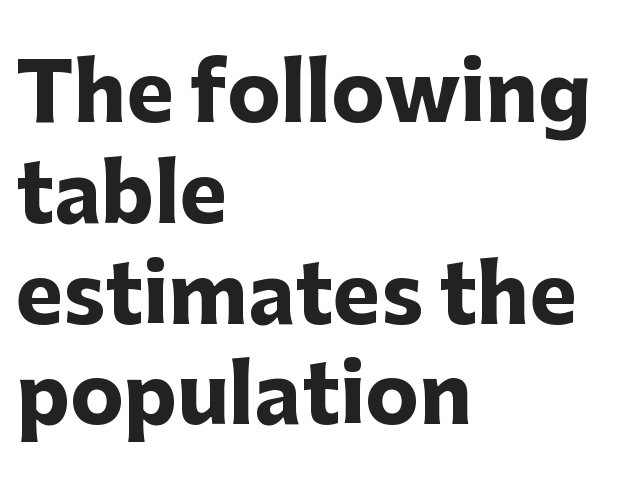
The image shows 80 px heavy sans-serif type, upright; set left-aligned, normal line spacing (1.26x), normal letter spacing, not underlined; low stroke contrast and a medium x-height.
